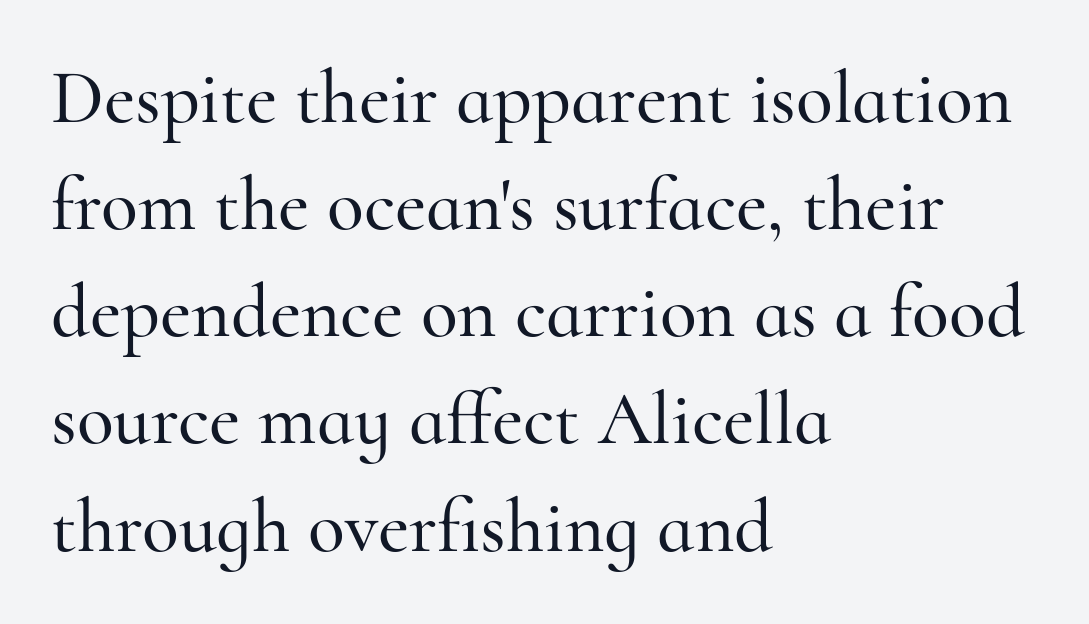
Q: Is the text italic (slanted)? A: No, it is upright.
Q: Is the typeface a serif or a sans-serif typeface? A: Serif.
Q: Is the text underlined? A: No.
Q: How is the paragraph aligned? A: Left-aligned.
Q: Is the spacing between letters normal or unusually wide? A: Normal.
Q: Is the spacing between lines tight, normal or loose? A: Normal.
Q: Width (condensed, normal, or wide)? A: Normal.
Q: Stroke contrast? A: High.
Q: x-height? A: Small.
Q: Monospaced? A: No.
